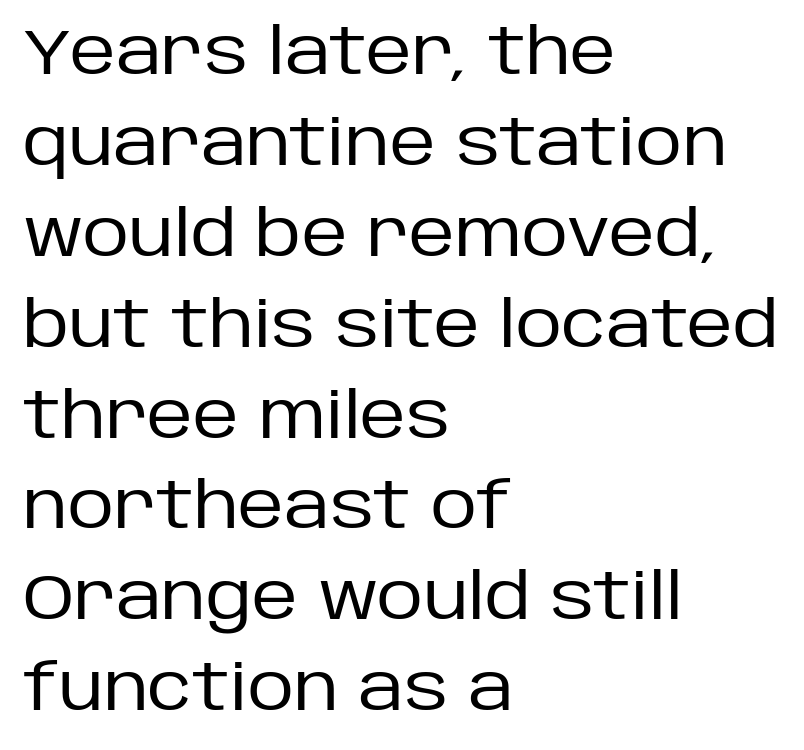
The image shows 64 px regular-weight sans-serif type, upright; set left-aligned, normal line spacing (1.42x), normal letter spacing, not underlined; low stroke contrast and a large x-height.
